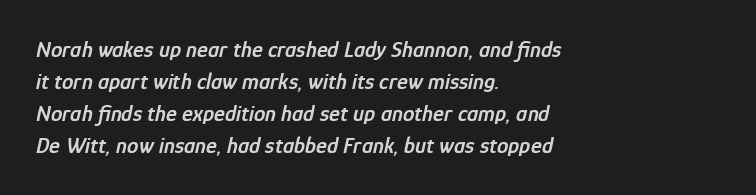
{"italic": "yes", "lean": "right", "slant_degrees": 12, "bold": "semi", "underline": "no", "align": "left", "line_spacing": "normal", "line_spacing_ratio": 1.39, "letter_spacing": "normal", "letter_spacing_em": 0.0, "glyph_px": 23}
